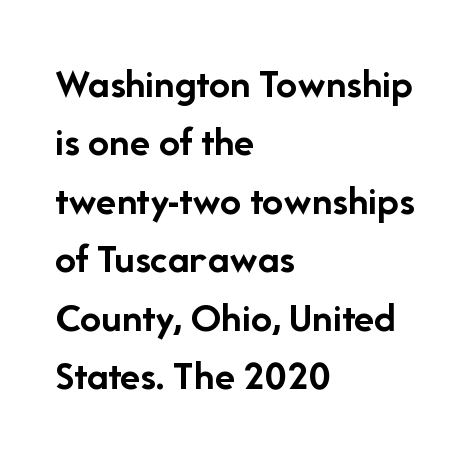
{"serif": "no", "italic": "no", "bold": "yes", "weight": "semibold", "width": "normal", "stroke_contrast": "low", "x_height": "medium", "monospaced": "no", "underline": "no", "align": "left", "line_spacing": "normal", "line_spacing_ratio": 1.39, "letter_spacing": "normal", "letter_spacing_em": 0.0, "glyph_px": 42}
